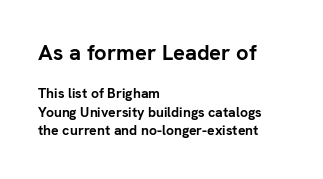
{"italic": "no", "bold": "yes", "underline": "no", "align": "left", "line_spacing": "normal", "line_spacing_ratio": 1.31, "letter_spacing": "normal", "letter_spacing_em": 0.0, "larger_block": "first", "size_ratio": 1.57, "glyph_px": 22}
